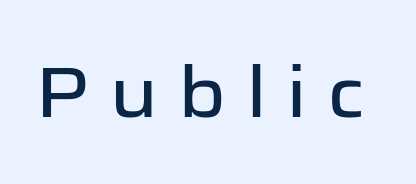
The type family on display is of the sans-serif kind. Short note: letters widely spaced. Is this a fixed-width face? No — the glyphs have proportional, varying widths. The lettering holds an erect, upright posture throughout.
